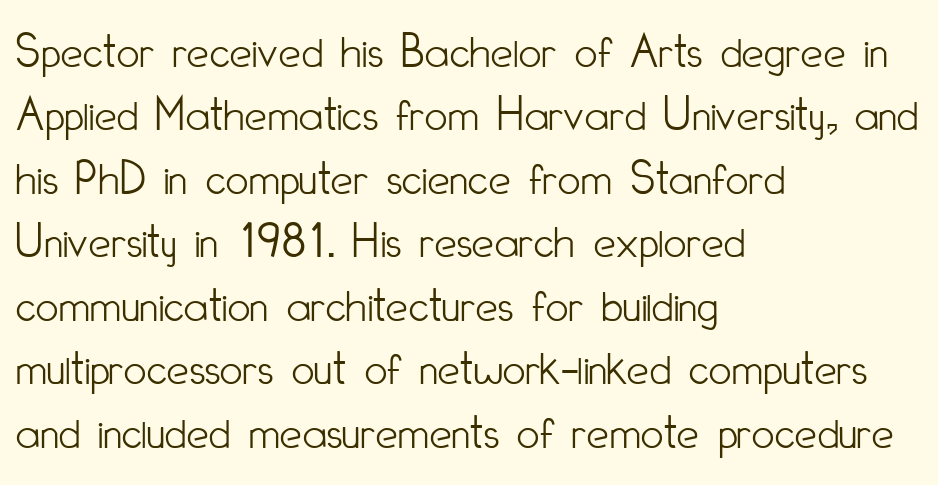
{"serif": "no", "italic": "no", "bold": "no", "weight": "light", "width": "condensed", "stroke_contrast": "low", "x_height": "small", "monospaced": "no", "underline": "no", "align": "left", "line_spacing": "normal", "line_spacing_ratio": 1.27, "letter_spacing": "normal", "letter_spacing_em": 0.0, "glyph_px": 50}
